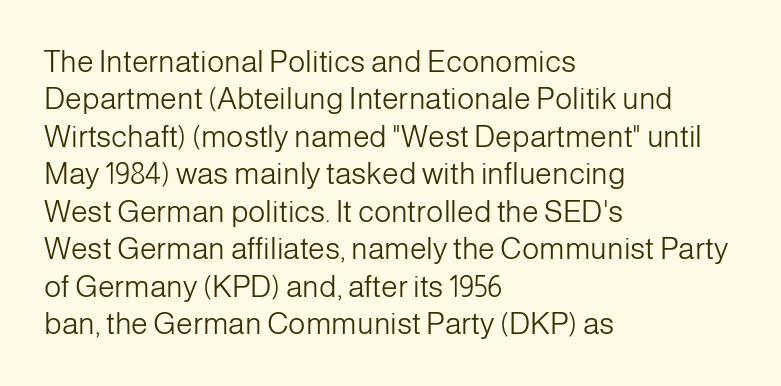
{"serif": "no", "italic": "no", "bold": "no", "weight": "light", "width": "normal", "stroke_contrast": "low", "x_height": "medium", "monospaced": "no", "underline": "no", "align": "left", "line_spacing": "normal", "line_spacing_ratio": 1.25, "letter_spacing": "normal", "letter_spacing_em": 0.0, "glyph_px": 30}
